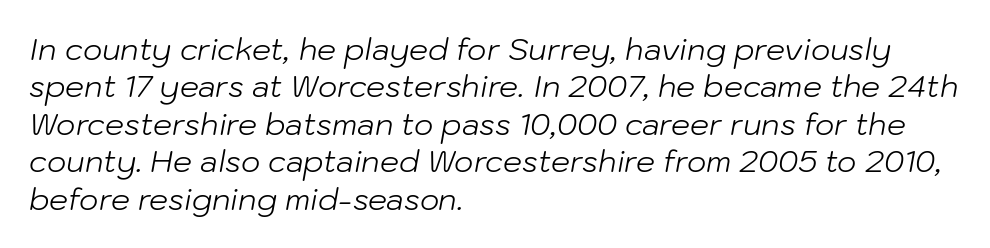
Q: Is the text bold? A: No.
Q: Is the text italic (slanted)? A: Yes, it leans right by about 10 degrees.
Q: Is the text underlined? A: No.
Q: How is the paragraph aligned? A: Left-aligned.
Q: Is the spacing between letters normal or unusually wide? A: Normal.
Q: Is the spacing between lines tight, normal or loose? A: Normal.
Q: Width (condensed, normal, or wide)? A: Normal.
Q: Stroke contrast? A: Low.
Q: x-height? A: Medium.
Q: Monospaced? A: No.
